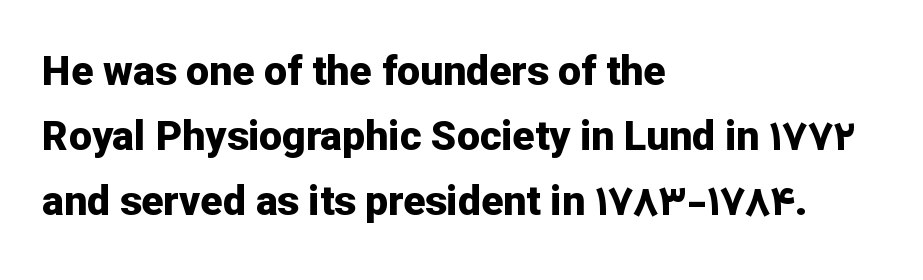
Q: Is the text bold? A: Yes.
Q: Is the text italic (slanted)? A: No, it is upright.
Q: Is the typeface a serif or a sans-serif typeface? A: Sans-serif.
Q: Is the text underlined? A: No.
Q: How is the paragraph aligned? A: Left-aligned.
Q: Is the spacing between letters normal or unusually wide? A: Normal.
Q: Is the spacing between lines tight, normal or loose? A: Normal.
Q: Width (condensed, normal, or wide)? A: Normal.
Q: Stroke contrast? A: Low.
Q: x-height? A: Medium.
Q: Monospaced? A: No.
